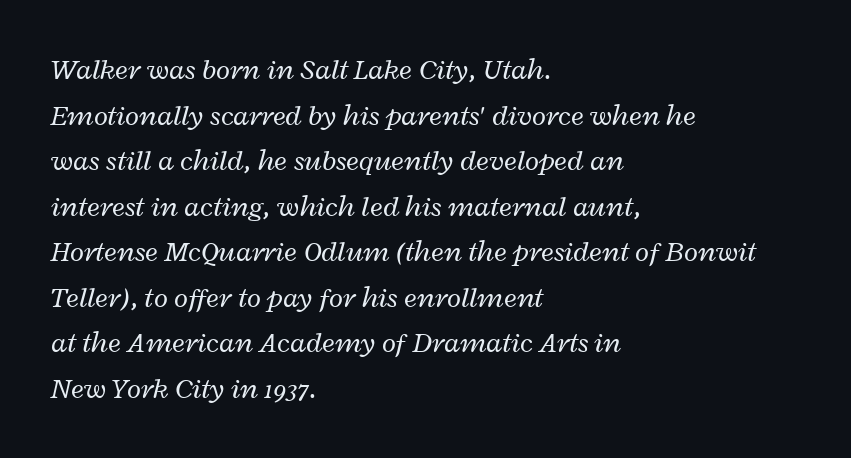
The image shows 29 px regular-weight, wide type, italic (leaning right); set left-aligned, normal line spacing (1.57x), normal letter spacing, not underlined; low stroke contrast and a medium x-height.
